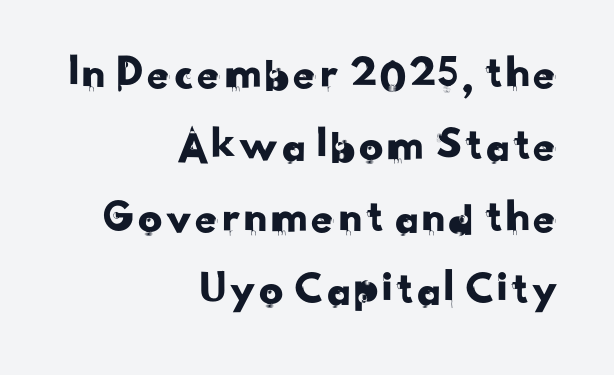
Think of a printed novel: that variable character pitch is what you see here. The lines are quadded right. Characters follow at the spacing the type designer built in. This is sans-serif lettering, the kind often seen on screens and signage.
